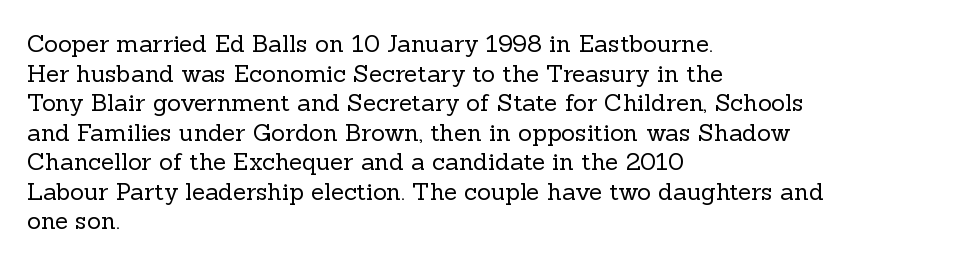
The image shows 24 px text type, upright; set left-aligned, line spacing 1.23x, normal letter spacing, not underlined.
